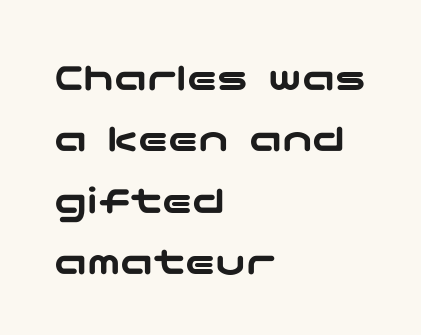
The image shows 41 px wide sans-serif type, upright; set left-aligned, normal line spacing (1.5x), normal letter spacing, not underlined; low stroke contrast and a medium x-height.
